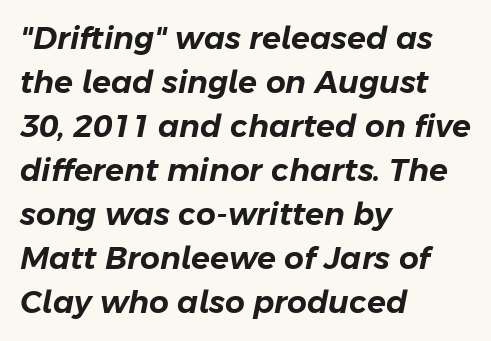
{"italic": "yes", "lean": "right", "slant_degrees": 11, "width": "normal", "stroke_contrast": "low", "x_height": "medium", "monospaced": "no", "underline": "no", "align": "left", "line_spacing": "normal", "line_spacing_ratio": 1.42, "letter_spacing": "normal", "letter_spacing_em": 0.0, "glyph_px": 31}
